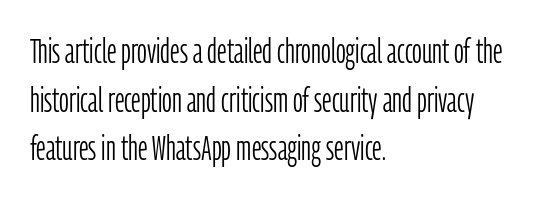
Q: Is the text bold? A: No.
Q: Is the text italic (slanted)? A: No, it is upright.
Q: Is the typeface a serif or a sans-serif typeface? A: Sans-serif.
Q: Is the text underlined? A: No.
Q: How is the paragraph aligned? A: Left-aligned.
Q: Is the spacing between letters normal or unusually wide? A: Normal.
Q: Is the spacing between lines tight, normal or loose? A: Normal.
Q: Width (condensed, normal, or wide)? A: Condensed.
Q: Stroke contrast? A: Low.
Q: x-height? A: Medium.
Q: Monospaced? A: No.
